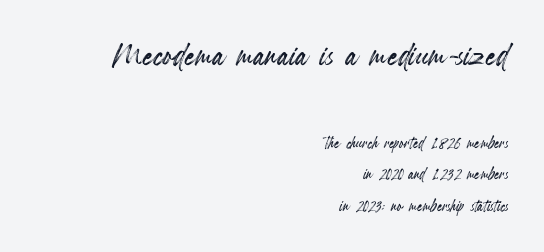
The rendering keeps characters at their native spacing. Quick note: interline space is typical. The area under the type is left untouched. Each letter keeps its own natural width here, so spacing adapts to shape. Which margin do the lines hug? The right one — the left edge is uneven.
